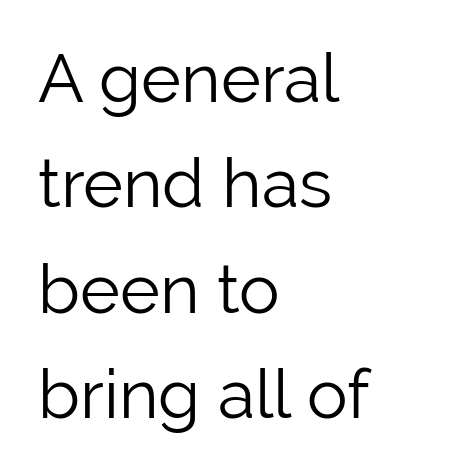
The image shows 68 px light sans-serif type, upright; set left-aligned, normal line spacing (1.55x), normal letter spacing, not underlined; low stroke contrast and a medium x-height.
